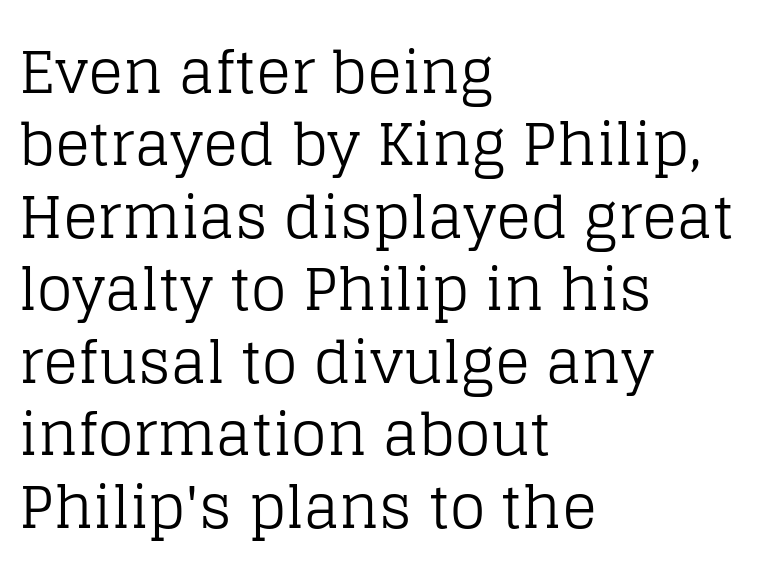
Q: Is the text bold? A: No.
Q: Is the text italic (slanted)? A: No, it is upright.
Q: Is the typeface a serif or a sans-serif typeface? A: Serif.
Q: Is the text underlined? A: No.
Q: How is the paragraph aligned? A: Left-aligned.
Q: Is the spacing between letters normal or unusually wide? A: Normal.
Q: Is the spacing between lines tight, normal or loose? A: Normal.
Q: Width (condensed, normal, or wide)? A: Normal.
Q: Stroke contrast? A: Low.
Q: x-height? A: Large.
Q: Monospaced? A: No.
